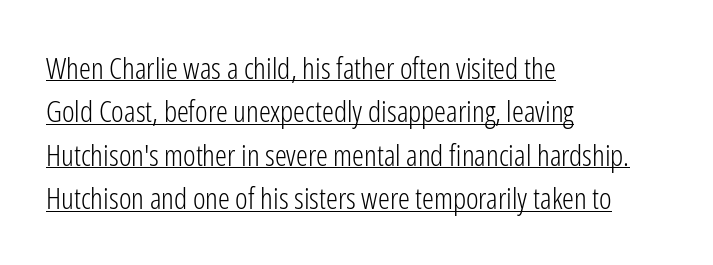
{"serif": "no", "italic": "no", "bold": "no", "weight": "light", "width": "condensed", "stroke_contrast": "low", "x_height": "medium", "monospaced": "no", "underline": "yes", "align": "left", "line_spacing": "normal", "line_spacing_ratio": 1.45, "letter_spacing": "normal", "letter_spacing_em": 0.0, "glyph_px": 30}
